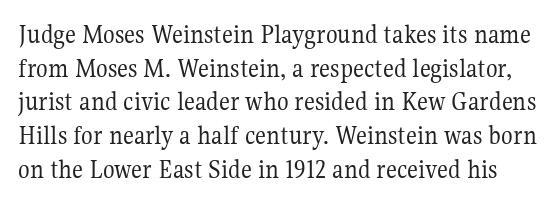
{"italic": "no", "bold": "no", "underline": "no", "line_spacing": "normal", "line_spacing_ratio": 1.25, "letter_spacing": "normal", "letter_spacing_em": 0.0, "glyph_px": 27}
